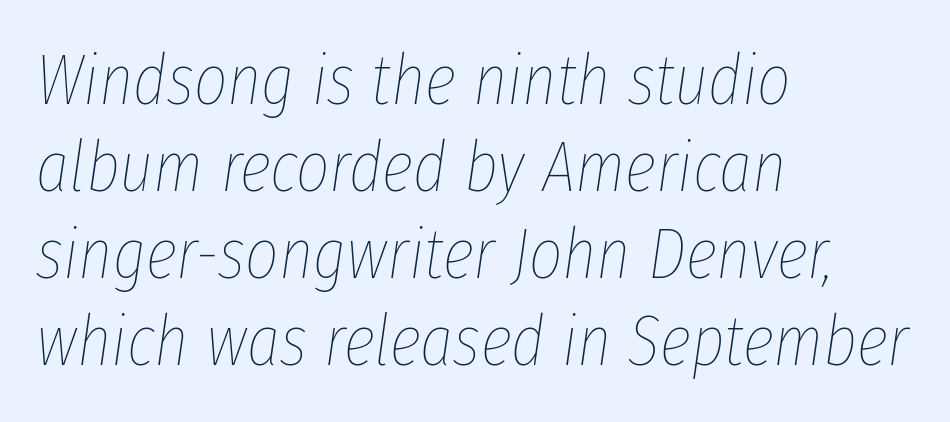
Is this a fixed-width face? No — the glyphs have proportional, varying widths. Is the block centered? No — it sits flush against the left margin. Clear beneath every line of the passage. Characters follow at the spacing the type designer built in. Weight: not bold — regular or lighter. The font's italic variant was chosen for this text.
